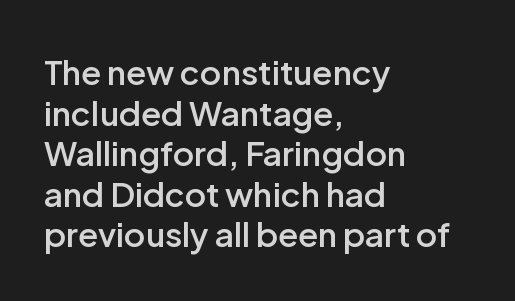
{"serif": "no", "italic": "no", "bold": "semi", "weight": "semibold", "width": "normal", "stroke_contrast": "low", "x_height": "medium", "monospaced": "no", "underline": "no", "align": "left", "line_spacing_ratio": 1.23, "letter_spacing": "normal", "letter_spacing_em": 0.0, "glyph_px": 33}
